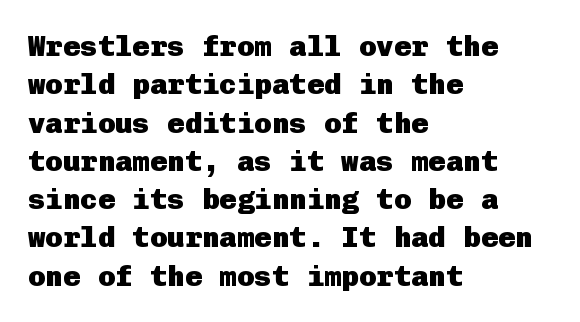
Q: Is the text bold? A: Yes.
Q: Is the text italic (slanted)? A: No, it is upright.
Q: Is the typeface a serif or a sans-serif typeface? A: Sans-serif.
Q: Is the text underlined? A: No.
Q: How is the paragraph aligned? A: Left-aligned.
Q: Is the spacing between letters normal or unusually wide? A: Normal.
Q: Is the spacing between lines tight, normal or loose? A: Normal.
Q: Width (condensed, normal, or wide)? A: Normal.
Q: Stroke contrast? A: Low.
Q: x-height? A: Medium.
